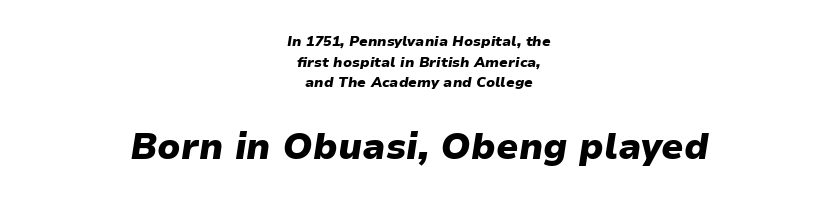
This sample keeps an unexceptional amount of space between lines. Of the two passages, the one underneath uses the larger point size. The passage shown leans; its letterforms are oblique. Note the varied advance widths — an 'i' is clearly narrower than an 'm'. Is the block centered? Yes — each line is placed symmetrically about the middle. I'd describe the lettering as bold — thick and assertive.
